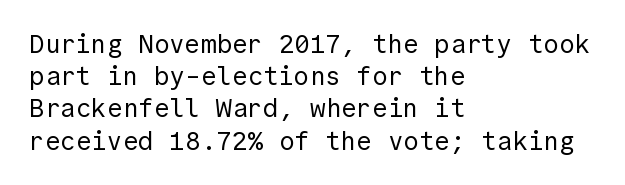
Q: Is the text bold? A: No.
Q: Is the text italic (slanted)? A: No, it is upright.
Q: Is the text underlined? A: No.
Q: How is the paragraph aligned? A: Left-aligned.
Q: Is the spacing between letters normal or unusually wide? A: Normal.
